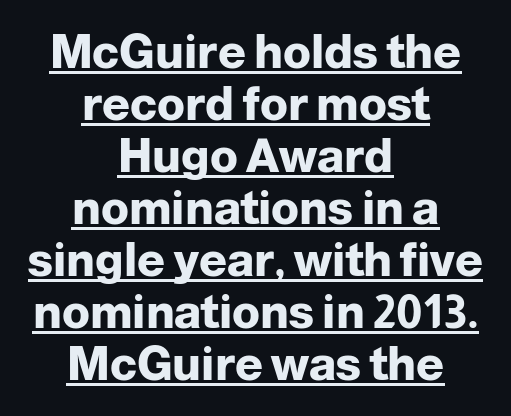
Q: Is the text bold? A: Yes.
Q: Is the text italic (slanted)? A: No, it is upright.
Q: Is the typeface a serif or a sans-serif typeface? A: Sans-serif.
Q: Is the text underlined? A: Yes.
Q: How is the paragraph aligned? A: Centered.
Q: Is the spacing between letters normal or unusually wide? A: Normal.
Q: Is the spacing between lines tight, normal or loose? A: Tight.
Q: Width (condensed, normal, or wide)? A: Normal.
Q: Stroke contrast? A: Low.
Q: x-height? A: Medium.
Q: Monospaced? A: No.
